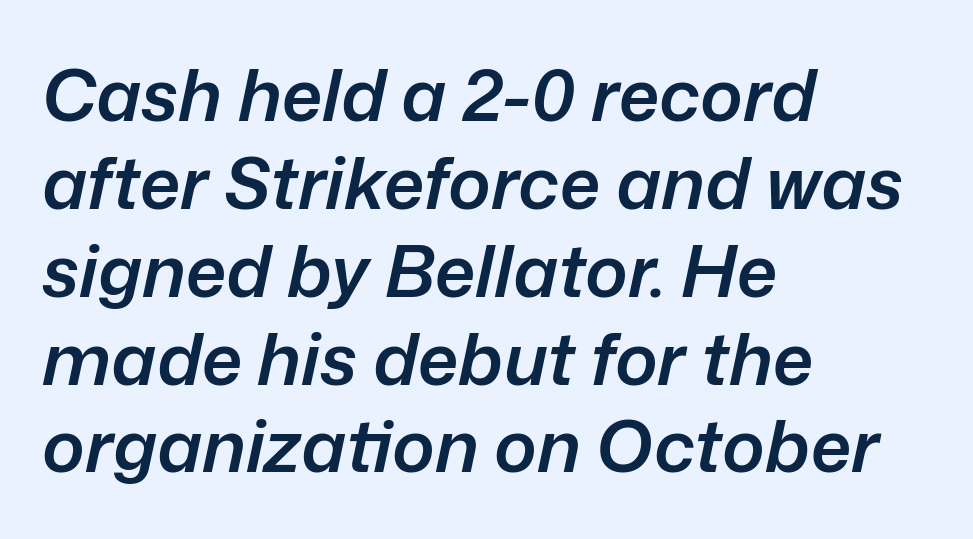
Q: Is the text bold? A: Semi-bold.
Q: Is the text italic (slanted)? A: Yes, it leans right by about 12 degrees.
Q: Is the text underlined? A: No.
Q: How is the paragraph aligned? A: Left-aligned.
Q: Is the spacing between letters normal or unusually wide? A: Normal.
Q: Width (condensed, normal, or wide)? A: Normal.
Q: Stroke contrast? A: Low.
Q: x-height? A: Medium.
Q: Monospaced? A: No.
